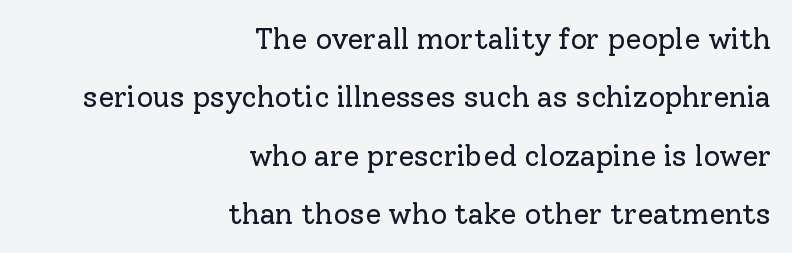
Quick note: interline space is abundant. Observe the ordinary spacing: letters are neighbours, not strangers. The baseline area is clear. Alignment: flush right. Is the stroke heavy? The answer is a plain regular-or-lighter.
